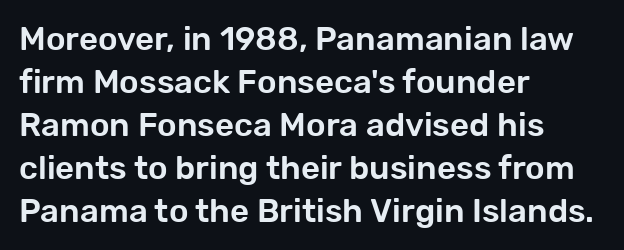
The image shows 33 px sans-serif type, upright; set left-aligned, normal line spacing (1.3x), normal letter spacing, not underlined; low stroke contrast and a medium x-height.
